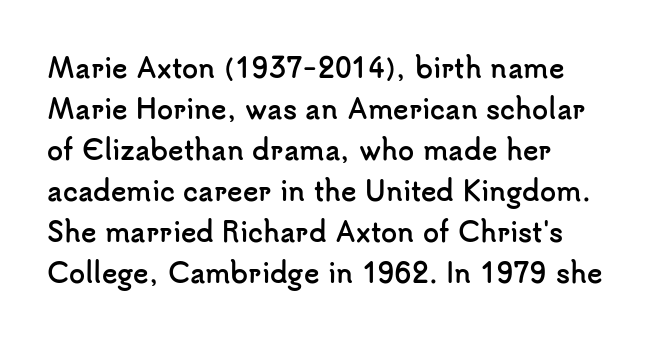
The image shows 26 px bold type, upright; set normal line spacing (1.58x), normal letter spacing, not underlined.
